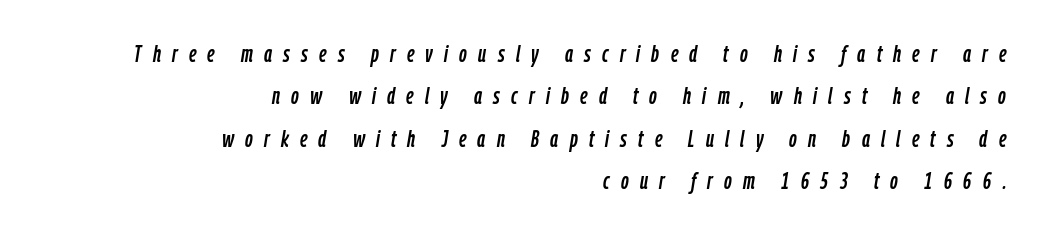
The letters are spread apart with noticeably loose tracking. Italic? Definitely — the glyphs are oblique. Letters rest on an invisible, unmarked baseline. Right-aligned paragraph, ragged on the left.
